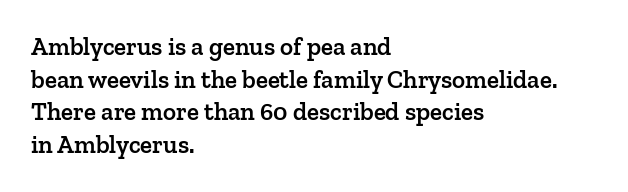
The image shows 25 px text type, upright; set left-aligned, normal line spacing (1.31x), normal letter spacing, not underlined.
